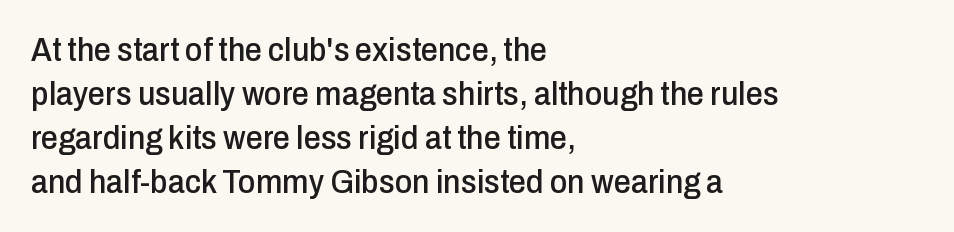
The image shows 34 px condensed sans-serif type, upright; set left-aligned, normal line spacing (1.29x), normal letter spacing, not underlined; low stroke contrast and a medium x-height.
